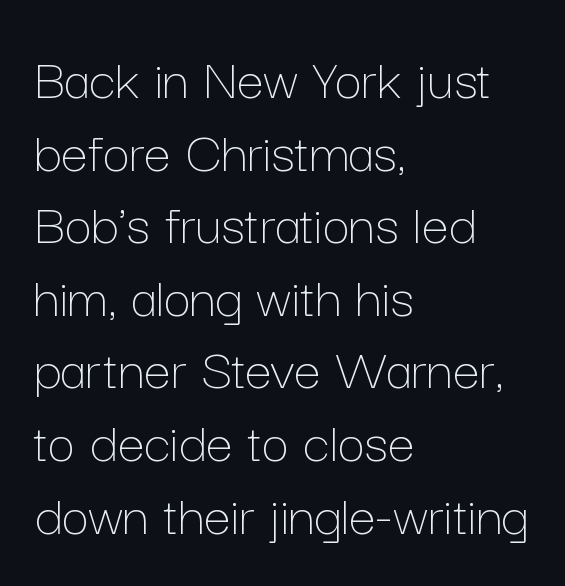
The image shows 60 px thin type, upright; set left-aligned, line spacing 1.21x, normal letter spacing, not underlined; low stroke contrast and a medium x-height.
